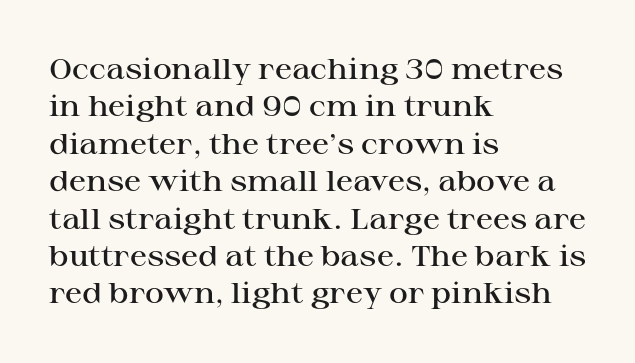
Q: Is the text bold? A: Semi-bold.
Q: Is the text italic (slanted)? A: No, it is upright.
Q: Is the typeface a serif or a sans-serif typeface? A: Serif.
Q: Is the text underlined? A: No.
Q: How is the paragraph aligned? A: Left-aligned.
Q: Is the spacing between letters normal or unusually wide? A: Normal.
Q: Is the spacing between lines tight, normal or loose? A: Normal.
Q: Width (condensed, normal, or wide)? A: Wide.
Q: Stroke contrast? A: High.
Q: x-height? A: Medium.
Q: Monospaced? A: No.
